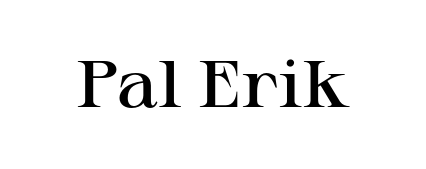
Q: Is the text bold? A: Semi-bold.
Q: Is the text italic (slanted)? A: No, it is upright.
Q: Is the typeface a serif or a sans-serif typeface? A: Serif.
Q: Is the text underlined? A: No.
Q: Is the spacing between letters normal or unusually wide? A: Normal.
Q: Width (condensed, normal, or wide)? A: Wide.
Q: Stroke contrast? A: High.
Q: x-height? A: Medium.
Q: Monospaced? A: No.
